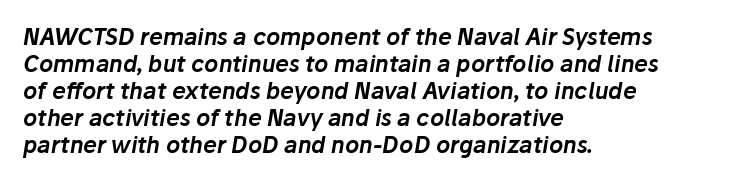
If you drew a line through each stem, it would be angled. Glyph-to-glyph distance matches everyday printed text. Decoration check: the copy has no underline. This sample is left-justified, so line endings fall wherever the words run out.
